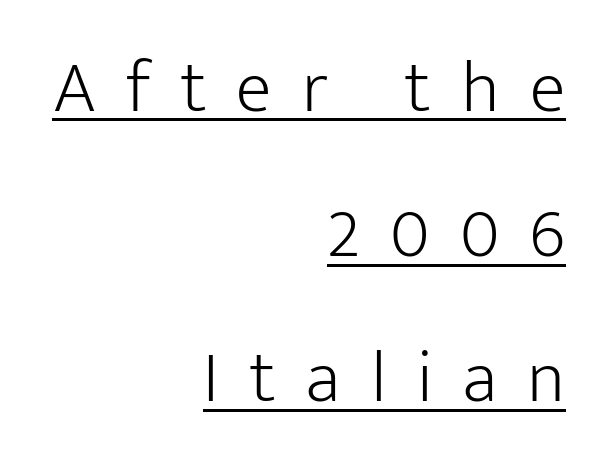
{"serif": "no", "italic": "no", "bold": "no", "weight": "light", "width": "normal", "stroke_contrast": "low", "x_height": "medium", "monospaced": "no", "underline": "yes", "align": "right", "line_spacing": "loose", "line_spacing_ratio": 1.96, "letter_spacing": "wide", "letter_spacing_em": 0.41, "glyph_px": 74}
